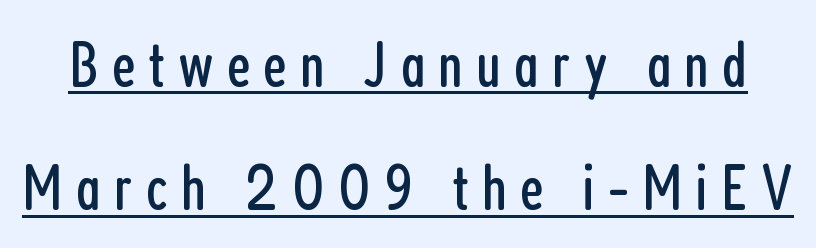
{"serif": "no", "italic": "no", "bold": "no", "weight": "regular", "width": "condensed", "stroke_contrast": "low", "x_height": "medium", "monospaced": "no", "underline": "yes", "line_spacing": "loose", "line_spacing_ratio": 1.9, "letter_spacing": "wide", "letter_spacing_em": 0.2, "glyph_px": 65}
